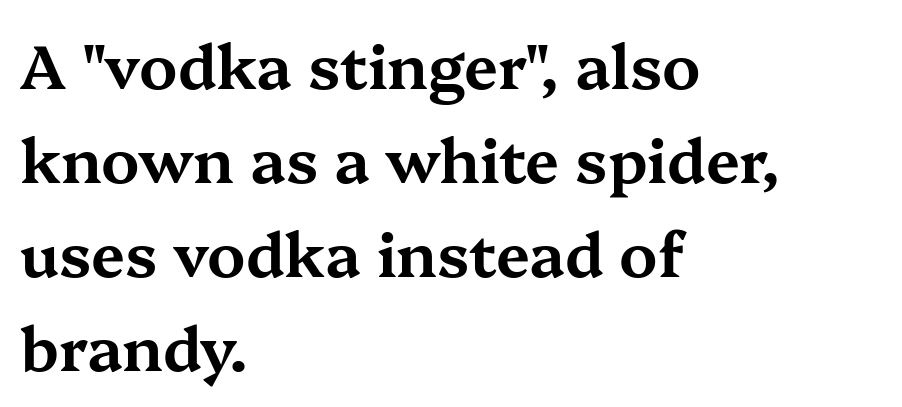
Q: Is the text italic (slanted)? A: No, it is upright.
Q: Is the typeface a serif or a sans-serif typeface? A: Serif.
Q: Is the text underlined? A: No.
Q: How is the paragraph aligned? A: Left-aligned.
Q: Is the spacing between letters normal or unusually wide? A: Normal.
Q: Is the spacing between lines tight, normal or loose? A: Normal.
Q: Width (condensed, normal, or wide)? A: Wide.
Q: Stroke contrast? A: Medium.
Q: x-height? A: Medium.
Q: Monospaced? A: No.
